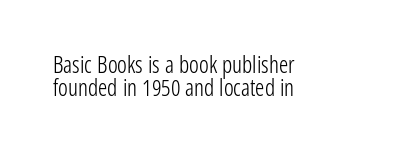
The image shows 23 px text type, upright; set left-aligned, tight line spacing (1.0x), normal letter spacing, not underlined.
